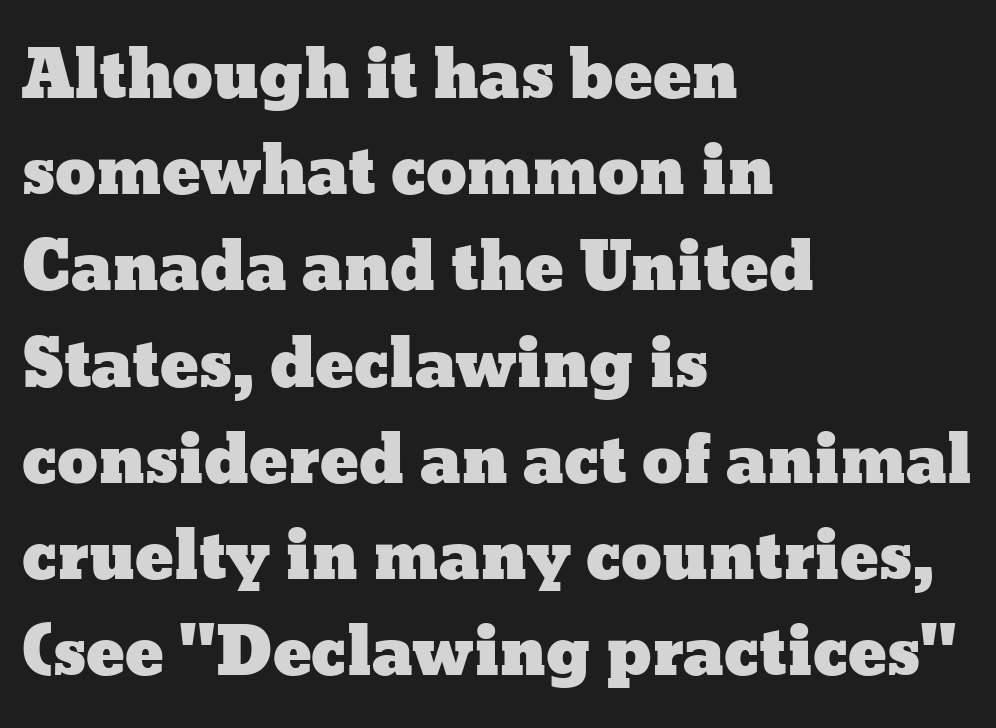
The image shows 65 px wide type, upright; set left-aligned, normal line spacing (1.48x), normal letter spacing, not underlined; low stroke contrast and a medium x-height.
